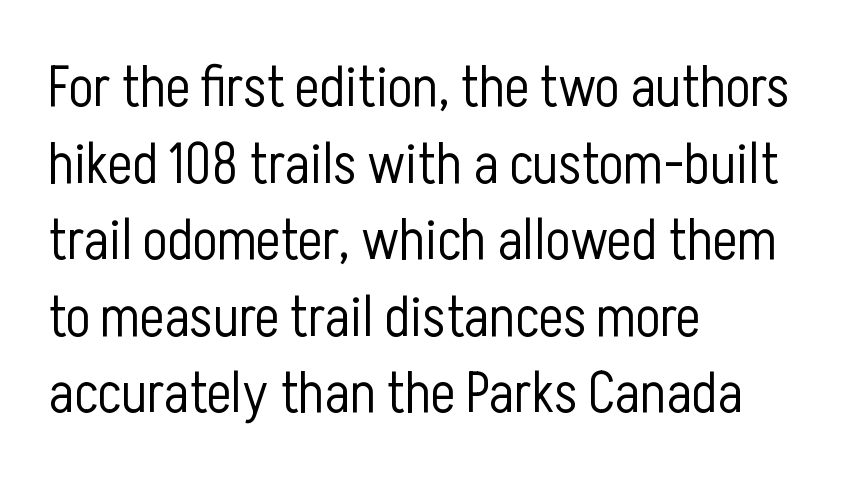
{"serif": "no", "italic": "no", "bold": "no", "weight": "light", "width": "condensed", "stroke_contrast": "low", "x_height": "medium", "monospaced": "no", "underline": "no", "align": "left", "line_spacing": "normal", "line_spacing_ratio": 1.32, "letter_spacing": "normal", "letter_spacing_em": 0.0, "glyph_px": 58}
